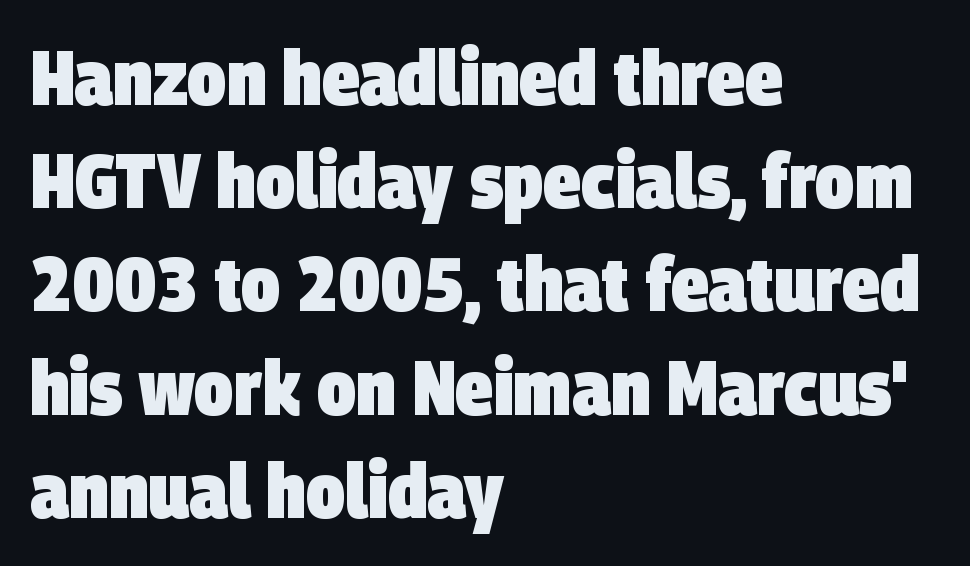
Q: Is the text bold? A: Yes.
Q: Is the typeface a serif or a sans-serif typeface? A: Sans-serif.
Q: Is the text underlined? A: No.
Q: How is the paragraph aligned? A: Left-aligned.
Q: Is the spacing between letters normal or unusually wide? A: Normal.
Q: Is the spacing between lines tight, normal or loose? A: Normal.
Q: Width (condensed, normal, or wide)? A: Condensed.
Q: Stroke contrast? A: Low.
Q: x-height? A: Large.
Q: Monospaced? A: No.
